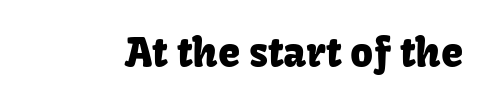
Every stem runs plumb, perpendicular to the baseline. The foot of each line stays bare and open. Here the designer chose a conventional face with non-uniform glyph widths. This rendering leaves character spacing at its baseline value.
